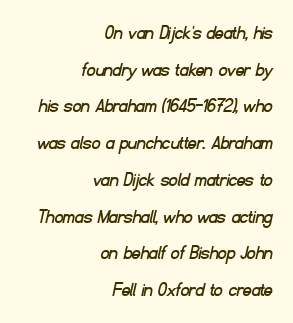
The face used here is rendered with its standard letterfit. Letters rest on an invisible, unmarked baseline. The ragged edge is on the left, which tells us the setting is flush right.
